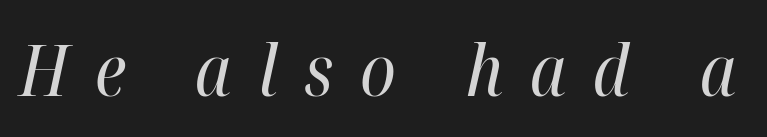
Here the designer chose a conventional face with non-uniform glyph widths. The specimen omits any rule beneath the text block's lines. Loose tracking; the words dissolve into strings of separated letters. Unbolded letterforms with no extra heft. The text carries the slant typical of an italic or oblique font.
